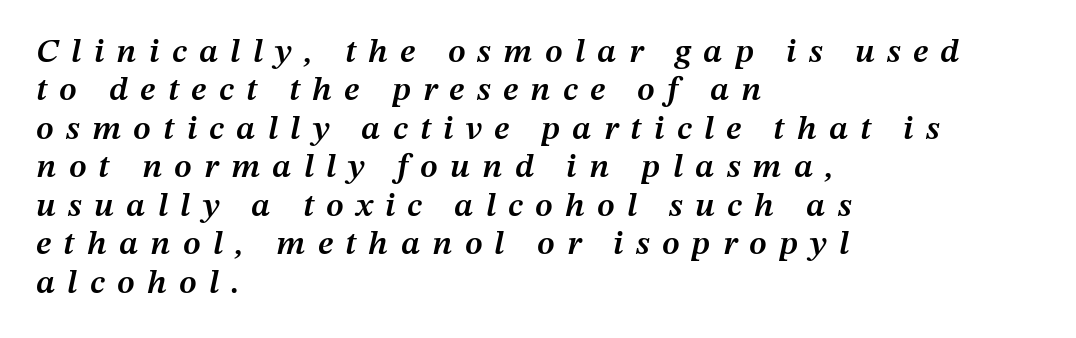
{"italic": "yes", "lean": "right", "slant_degrees": 12, "bold": "semi", "weight": "semibold", "width": "normal", "stroke_contrast": "medium", "x_height": "medium", "monospaced": "no", "underline": "no", "align": "left", "line_spacing": "tight", "line_spacing_ratio": 1.13, "letter_spacing": "wide", "letter_spacing_em": 0.36, "glyph_px": 34}
